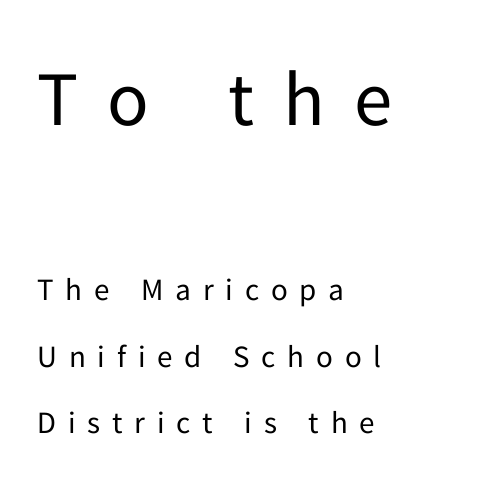
Q: Is the text bold? A: No.
Q: Is the text italic (slanted)? A: No, it is upright.
Q: Is the typeface a serif or a sans-serif typeface? A: Sans-serif.
Q: Is the text underlined? A: No.
Q: How is the paragraph aligned? A: Left-aligned.
Q: Is the spacing between letters normal or unusually wide? A: Unusually wide.
Q: Is the spacing between lines tight, normal or loose? A: Loose.
Q: Which block of text is set in a larger size, the first (top) or the second (bottom)? A: The first (top) one.
Q: Width (condensed, normal, or wide)? A: Normal.
Q: Stroke contrast? A: Low.
Q: x-height? A: Medium.
Q: Monospaced? A: No.
